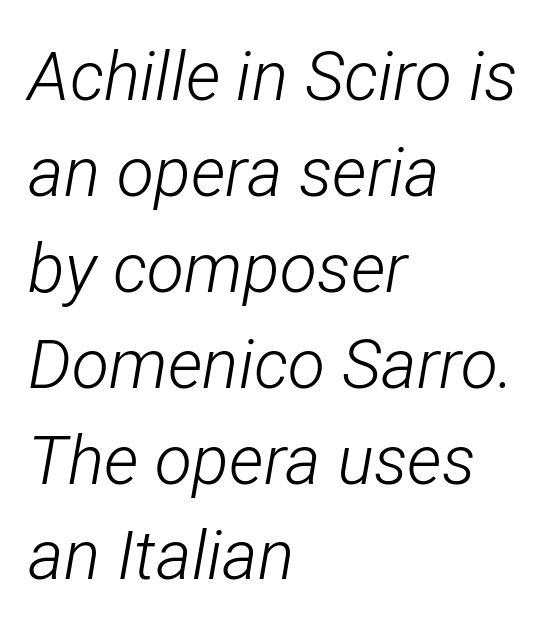
Alignment: flush left. Quick note: italic. You could not count columns in this text — the font is proportionally spaced. A typesetter would call this leading conventional body-copy spacing.
